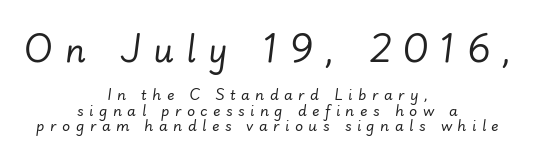
The image shows 32 px regular-weight type, italic (leaning right); set centered, tight line spacing (1.11x), unusually wide letter spacing (+0.39 em), not underlined; the first (top) block is 2.29x larger; low stroke contrast and a small x-height.
